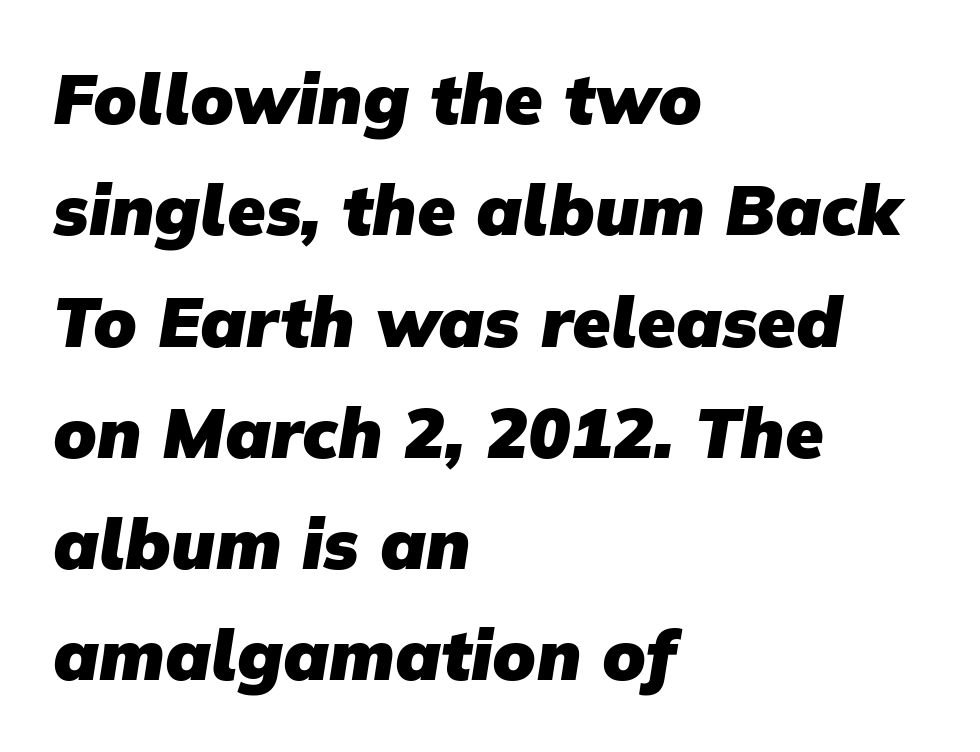
The image shows 70 px heavy sans-serif type; set left-aligned, normal line spacing (1.59x), normal letter spacing, not underlined; low stroke contrast and a medium x-height.
